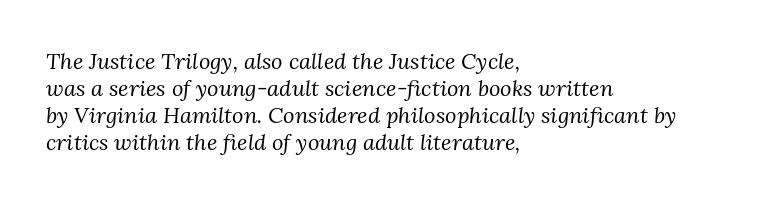
Check the space under the baseline: it is left empty. There is no visible air inserted between adjacent glyphs. The face used here has a pronounced slope to its letters. The weight would be labelled regular, book, light, or lighter still. Visually the block forms a straight wall on the left and a jagged coastline on the right.
